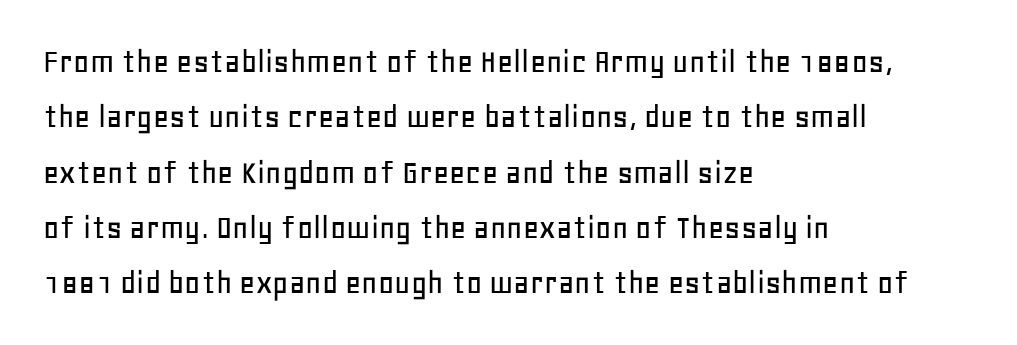
Ordinary non-slanted type is in use. Does extra space separate the letters? No, they use regular spacing. The letters advance in unequal steps, a hallmark of proportional type. The rendering shows plain stroke endings on the letterforms — a sans-serif design. The leading is moderate, giving the passage an even texture. Just letters on the line, the space beneath them empty.
